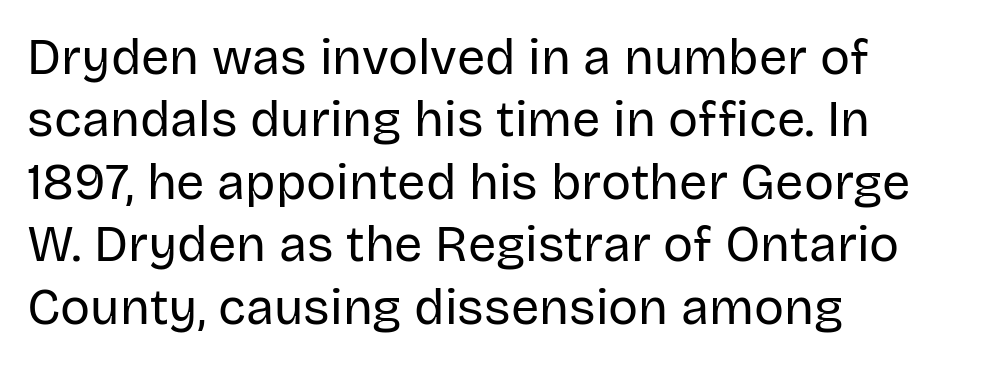
{"serif": "no", "italic": "no", "bold": "no", "weight": "regular", "width": "normal", "stroke_contrast": "low", "x_height": "large", "monospaced": "no", "underline": "no", "align": "left", "line_spacing": "normal", "line_spacing_ratio": 1.25, "letter_spacing": "normal", "letter_spacing_em": 0.0, "glyph_px": 50}
